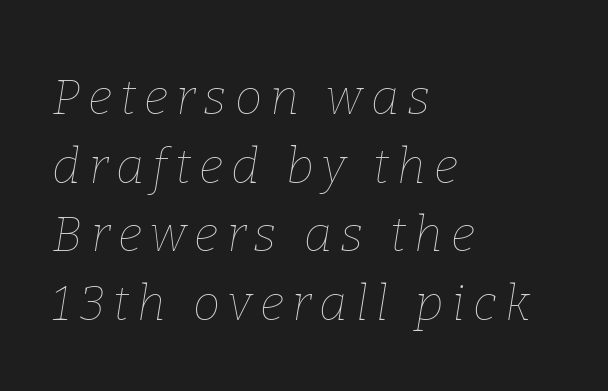
Q: Is the text bold? A: No.
Q: Is the text italic (slanted)? A: Yes, it leans right by about 9 degrees.
Q: Is the text underlined? A: No.
Q: How is the paragraph aligned? A: Left-aligned.
Q: Is the spacing between lines tight, normal or loose? A: Normal.
Q: Width (condensed, normal, or wide)? A: Normal.
Q: Stroke contrast? A: Low.
Q: x-height? A: Medium.
Q: Monospaced? A: No.
